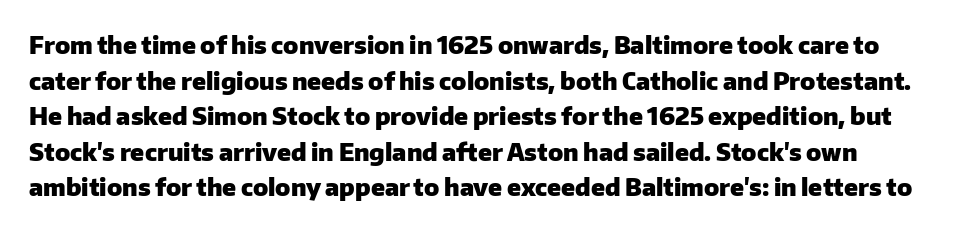
{"italic": "no", "bold": "yes", "underline": "no", "line_spacing": "normal", "line_spacing_ratio": 1.48, "letter_spacing": "normal", "letter_spacing_em": 0.0, "glyph_px": 24}
